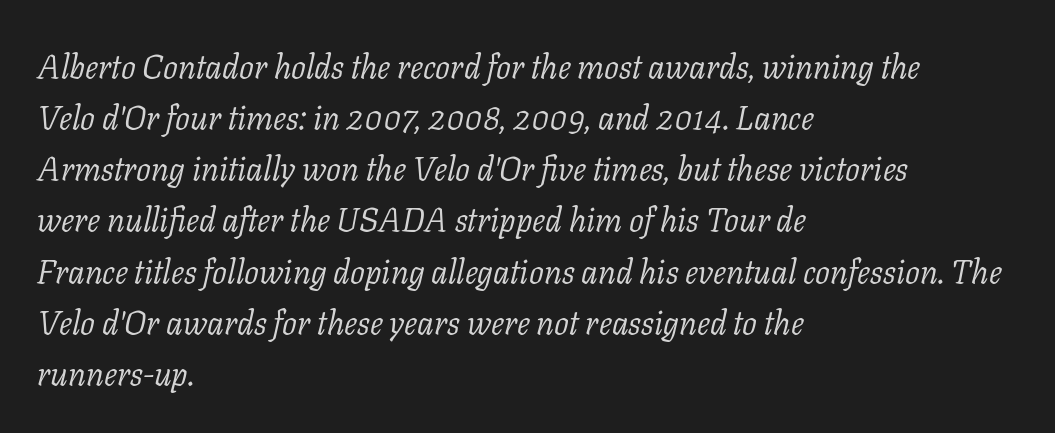
{"serif": "yes", "italic": "yes", "lean": "right", "slant_degrees": 11, "bold": "no", "weight": "light", "width": "normal", "stroke_contrast": "low", "x_height": "medium", "monospaced": "no", "underline": "no", "align": "left", "line_spacing": "normal", "line_spacing_ratio": 1.55, "letter_spacing": "normal", "letter_spacing_em": 0.0, "glyph_px": 33}
